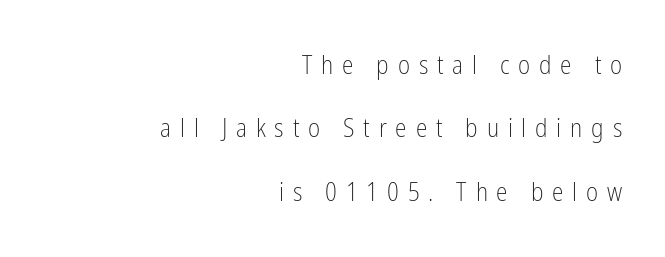
Quick note: not italic, upright. The strokes are not fattened; the text isn't bold. The passage is arranged like a letterhead date or caption credit — flush right. How are the letters spaced? Widely, with obvious added tracking. Bare-footed words on every line.
